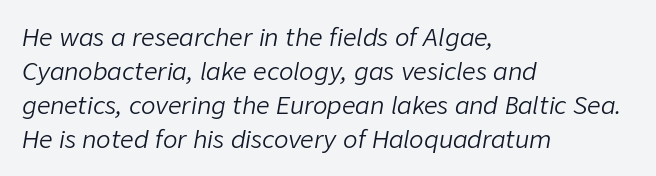
{"italic": "yes", "lean": "right", "slant_degrees": 9, "bold": "no", "underline": "no", "align": "left", "line_spacing": "normal", "line_spacing_ratio": 1.41, "letter_spacing": "normal", "letter_spacing_em": 0.0, "glyph_px": 24}
